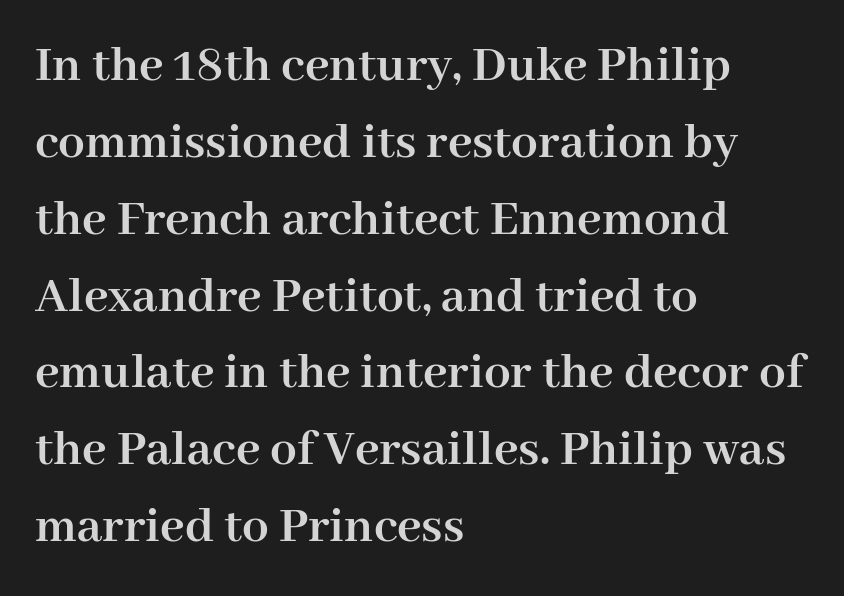
{"serif": "yes", "italic": "no", "bold": "yes", "weight": "semibold", "width": "normal", "stroke_contrast": "high", "x_height": "medium", "monospaced": "no", "underline": "no", "align": "left", "line_spacing": "normal", "line_spacing_ratio": 1.45, "letter_spacing": "normal", "letter_spacing_em": 0.0, "glyph_px": 53}
